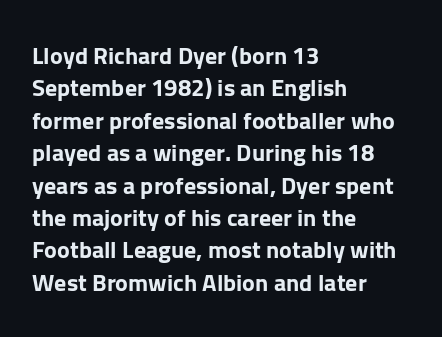
Q: Is the text bold? A: Yes.
Q: Is the text italic (slanted)? A: No, it is upright.
Q: Is the text underlined? A: No.
Q: How is the paragraph aligned? A: Left-aligned.
Q: Is the spacing between letters normal or unusually wide? A: Normal.
Q: Is the spacing between lines tight, normal or loose? A: Normal.
